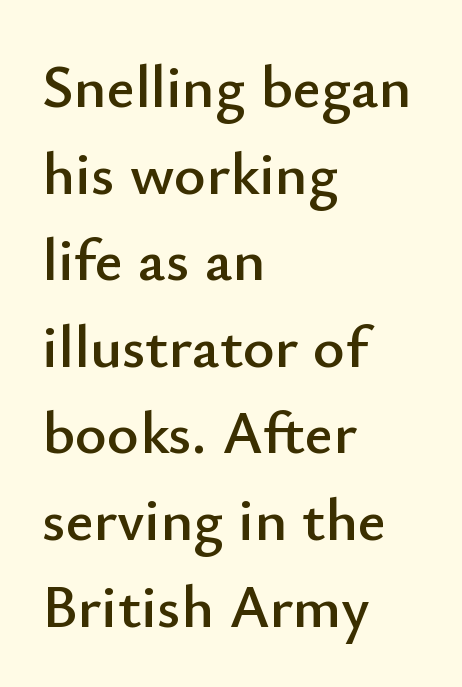
{"serif": "no", "italic": "no", "width": "normal", "stroke_contrast": "low", "x_height": "small", "monospaced": "no", "underline": "no", "align": "left", "line_spacing": "normal", "line_spacing_ratio": 1.42, "letter_spacing": "normal", "letter_spacing_em": 0.0, "glyph_px": 61}
